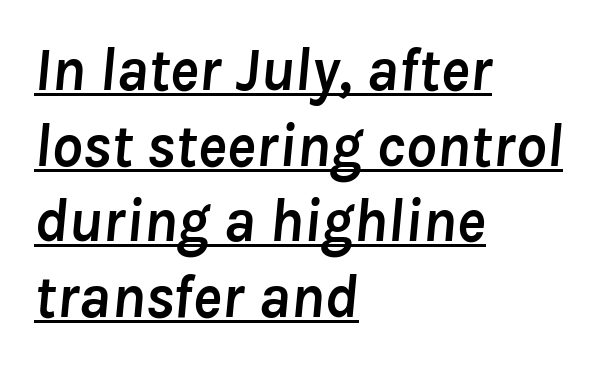
Q: Is the text bold? A: Yes.
Q: Is the text italic (slanted)? A: Yes, it leans right by about 8 degrees.
Q: Is the text underlined? A: Yes.
Q: How is the paragraph aligned? A: Left-aligned.
Q: Is the spacing between letters normal or unusually wide? A: Normal.
Q: Width (condensed, normal, or wide)? A: Normal.
Q: Stroke contrast? A: Low.
Q: x-height? A: Medium.
Q: Monospaced? A: No.
